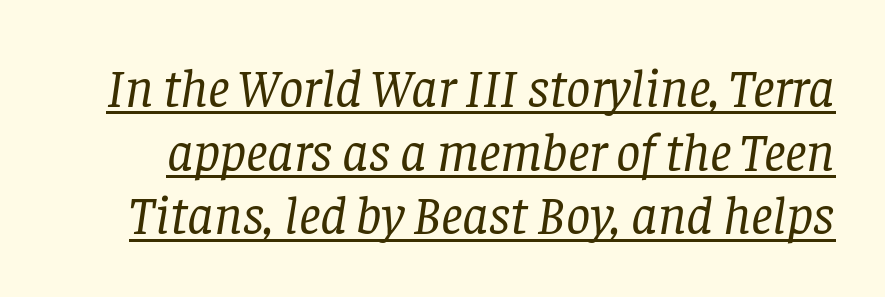
The image shows 54 px regular-weight serif type, italic (leaning right); set line spacing 1.18x, normal letter spacing, underlined; low stroke contrast and a large x-height.
